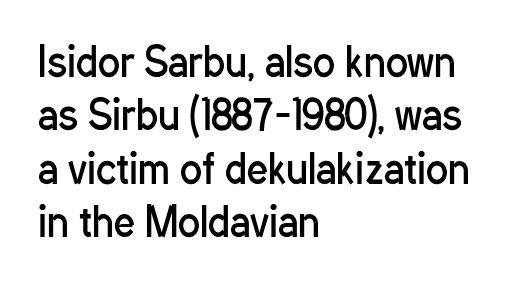
The letterforms sit at book weight or below. This sample uses a sans-serif face. All the whitespace from short lines collects on the right. Each new line begins a customary step beneath the previous one. Glyph-to-glyph distance matches everyday printed text.
